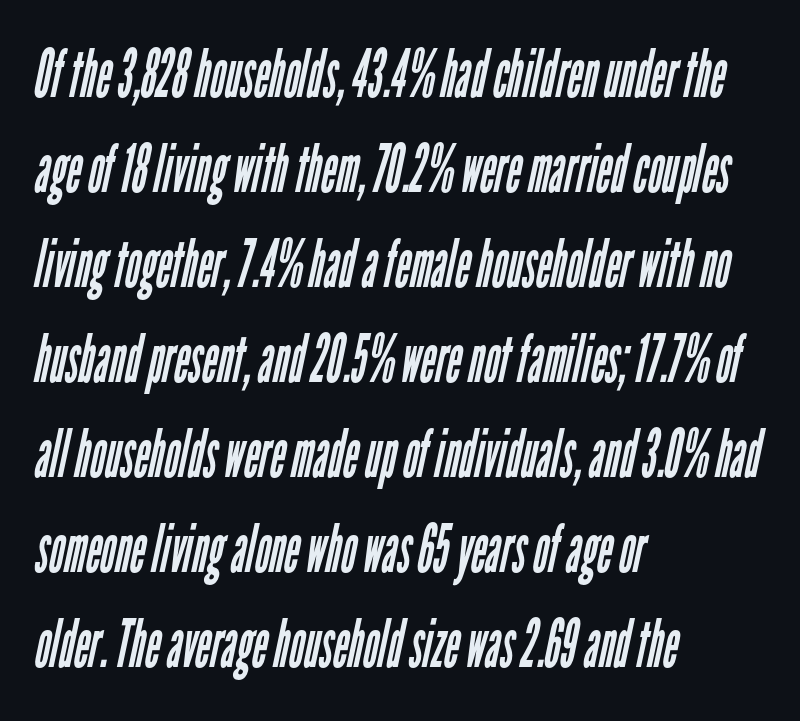
{"serif": "no", "bold": "no", "weight": "regular", "width": "condensed", "stroke_contrast": "low", "x_height": "medium", "monospaced": "no", "underline": "no", "align": "left", "line_spacing": "normal", "line_spacing_ratio": 1.44, "letter_spacing": "normal", "letter_spacing_em": 0.0, "glyph_px": 66}
